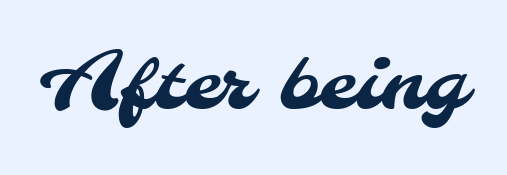
{"serif": "no", "width": "normal", "stroke_contrast": "medium", "x_height": "small", "monospaced": "no", "underline": "no", "letter_spacing": "normal", "letter_spacing_em": 0.0, "glyph_px": 77}
